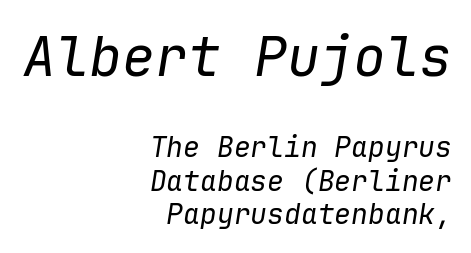
The image shows 55 px regular-weight type, italic (leaning right), monospaced; set right-aligned, line spacing 1.19x, normal letter spacing, not underlined; the first (top) block is 1.96x larger; low stroke contrast and a medium x-height.
